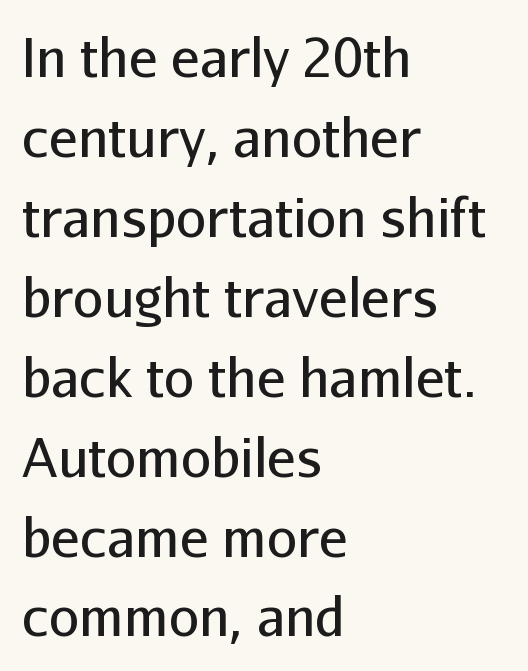
{"serif": "no", "italic": "no", "bold": "no", "weight": "regular", "width": "normal", "stroke_contrast": "low", "x_height": "medium", "monospaced": "no", "underline": "no", "align": "left", "line_spacing": "normal", "line_spacing_ratio": 1.48, "letter_spacing": "normal", "letter_spacing_em": 0.0, "glyph_px": 54}
